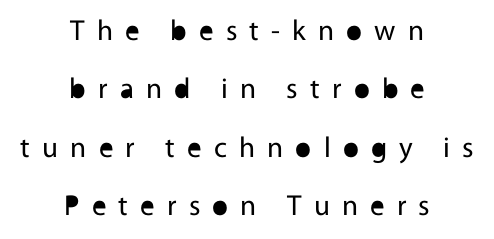
Q: Is the text bold? A: No.
Q: Is the text italic (slanted)? A: No, it is upright.
Q: Is the typeface a serif or a sans-serif typeface? A: Sans-serif.
Q: Is the text underlined? A: No.
Q: How is the paragraph aligned? A: Centered.
Q: Is the spacing between letters normal or unusually wide? A: Unusually wide.
Q: Is the spacing between lines tight, normal or loose? A: Loose.
Q: Width (condensed, normal, or wide)? A: Normal.
Q: x-height? A: Medium.
Q: Monospaced? A: No.
